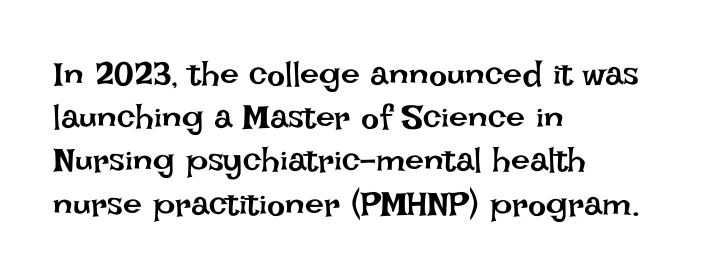
The letterforms sit shoulder to shoulder at normal distance. The leading is moderate, giving the passage an even texture. Vertical strokes here are truly vertical. The rendering uses natural spacing where letterforms have individual widths. Teacher's note: observe the even left margin — that is flush-left alignment. No extra ink here — the face is not bold.
